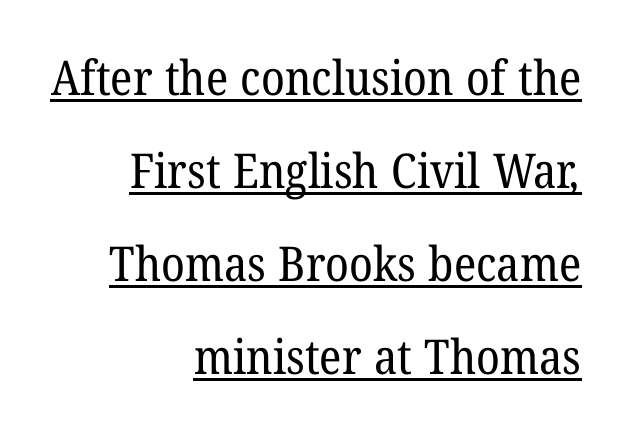
{"serif": "yes", "bold": "no", "weight": "regular", "width": "normal", "stroke_contrast": "low", "x_height": "medium", "monospaced": "no", "underline": "yes", "align": "right", "line_spacing": "loose", "line_spacing_ratio": 1.94, "letter_spacing": "normal", "letter_spacing_em": 0.0, "glyph_px": 48}
